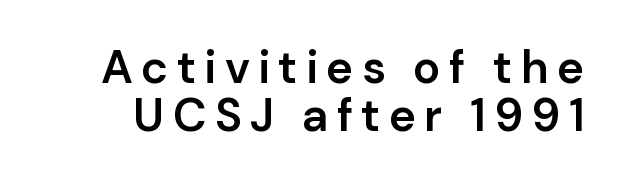
The image shows 46 px semibold sans-serif type, upright; set tight line spacing (1.05x), not underlined; low stroke contrast and a medium x-height.
